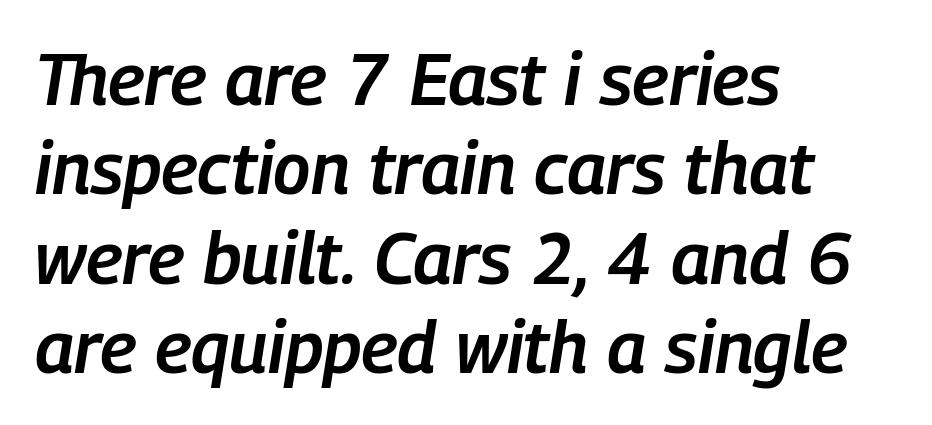
The image shows 72 px semibold, condensed type, italic (leaning right); set left-aligned, line spacing 1.24x, normal letter spacing, not underlined; low stroke contrast and a medium x-height.
